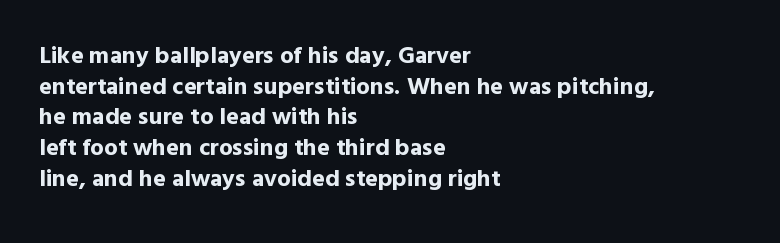
The image shows 24 px bold type, upright; set left-aligned, normal line spacing (1.28x), normal letter spacing, not underlined.
